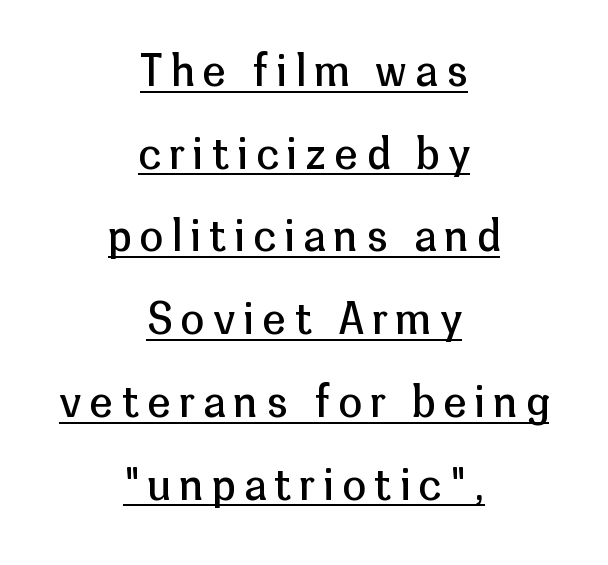
Typographically, this falls in the sans-serif category. Compared with undecorated copy, this sample adds a rule below the words. What's the leading like? Stretched, with rows far apart. When letters stand straight like this, we call the style roman or upright. The passage shown is typed in a proportional face where columns would drift.
